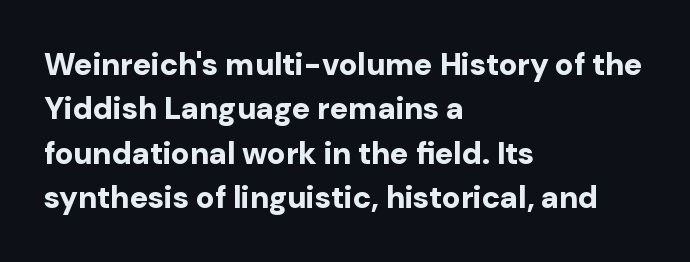
What's the leading like? Ordinary, nothing unusual. These lines were composed using upright roman letters. Nope, no serifs anywhere on these letters. Where is the straight margin? On the left. The rendering uses a bold face; every stroke is thick and dark. Character widths vary here, with narrow letters taking less room than wide ones.
